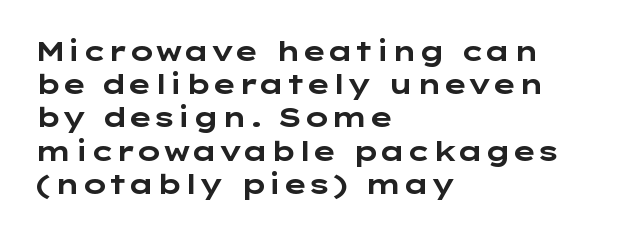
Q: Is the text bold? A: Yes.
Q: Is the text italic (slanted)? A: No, it is upright.
Q: Is the text underlined? A: No.
Q: How is the paragraph aligned? A: Left-aligned.
Q: Is the spacing between letters normal or unusually wide? A: Normal.
